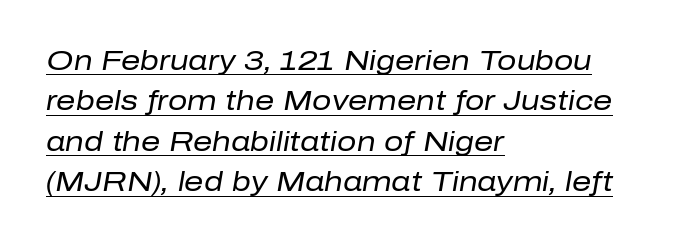
{"italic": "yes", "lean": "right", "slant_degrees": 10, "bold": "no", "underline": "yes", "align": "left", "line_spacing": "normal", "line_spacing_ratio": 1.5, "letter_spacing": "normal", "letter_spacing_em": 0.0, "glyph_px": 27}
